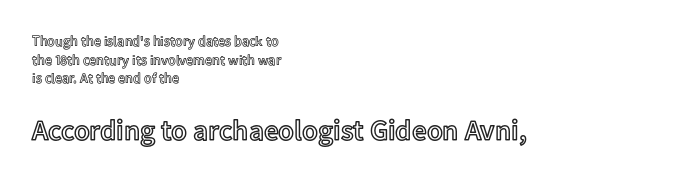
The image shows 29 px text type, upright; set left-aligned, normal line spacing (1.33x), normal letter spacing, not underlined; the second (bottom) block is 2.07x larger; a medium x-height.
